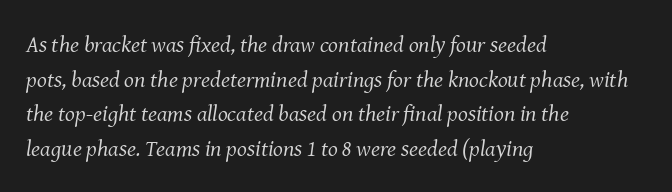
The image shows 23 px text type, italic (leaning right); set left-aligned, normal line spacing (1.51x), normal letter spacing, not underlined.
